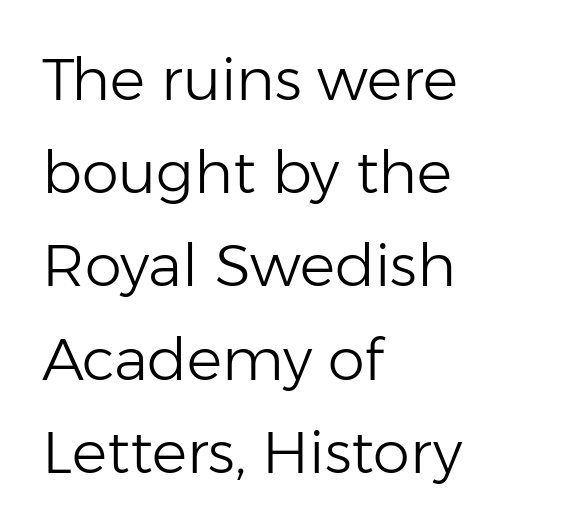
{"serif": "no", "italic": "no", "bold": "no", "weight": "light", "width": "normal", "stroke_contrast": "low", "x_height": "medium", "monospaced": "no", "underline": "no", "align": "left", "line_spacing": "normal", "line_spacing_ratio": 1.58, "letter_spacing": "normal", "letter_spacing_em": 0.0, "glyph_px": 59}
